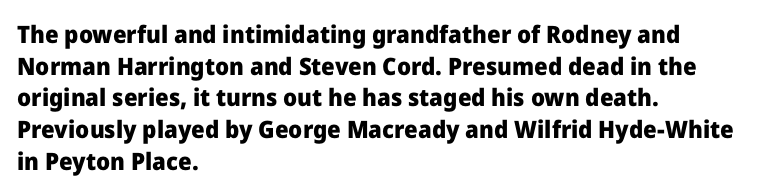
{"italic": "no", "bold": "yes", "underline": "no", "align": "left", "line_spacing": "normal", "line_spacing_ratio": 1.32, "letter_spacing": "normal", "letter_spacing_em": 0.0, "glyph_px": 24}
